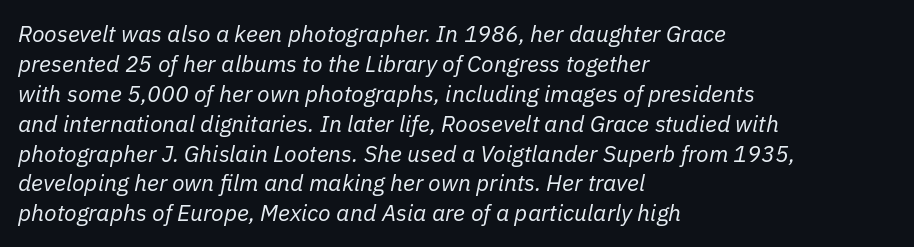
Q: Is the text bold? A: No.
Q: Is the text italic (slanted)? A: Yes, it leans right by about 11 degrees.
Q: Is the text underlined? A: No.
Q: How is the paragraph aligned? A: Left-aligned.
Q: Is the spacing between letters normal or unusually wide? A: Normal.
Q: Is the spacing between lines tight, normal or loose? A: Normal.
